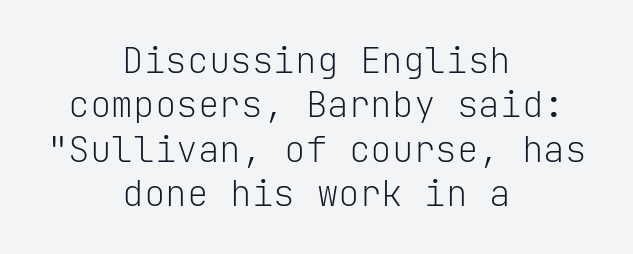
Casual observation: everything's sitting right in the middle. Letterform terminals end flat and unadorned throughout the passage. Unmarked baselines from the first word to the last. Each stroke keeps to a modest, everyday thickness or less. A typesetter would mark this as roman, not italic.
